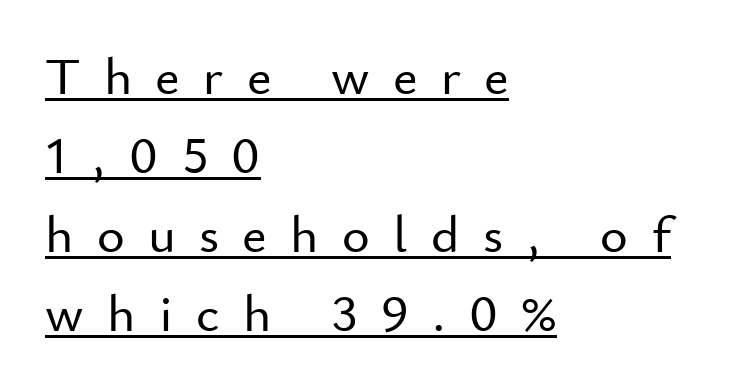
Q: Is the text italic (slanted)? A: No, it is upright.
Q: Is the typeface a serif or a sans-serif typeface? A: Sans-serif.
Q: Is the text underlined? A: Yes.
Q: How is the paragraph aligned? A: Left-aligned.
Q: Is the spacing between letters normal or unusually wide? A: Unusually wide.
Q: Is the spacing between lines tight, normal or loose? A: Normal.
Q: Width (condensed, normal, or wide)? A: Normal.
Q: Stroke contrast? A: Low.
Q: x-height? A: Small.
Q: Monospaced? A: No.
